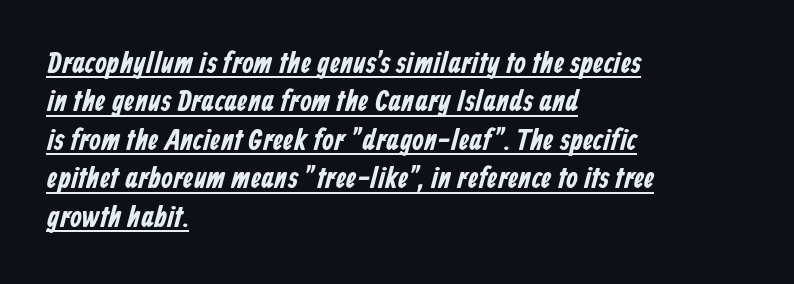
{"serif": "no", "width": "condensed", "stroke_contrast": "low", "x_height": "medium", "monospaced": "no", "underline": "yes", "align": "left", "line_spacing": "normal", "line_spacing_ratio": 1.28, "letter_spacing": "normal", "letter_spacing_em": 0.0, "glyph_px": 30}
